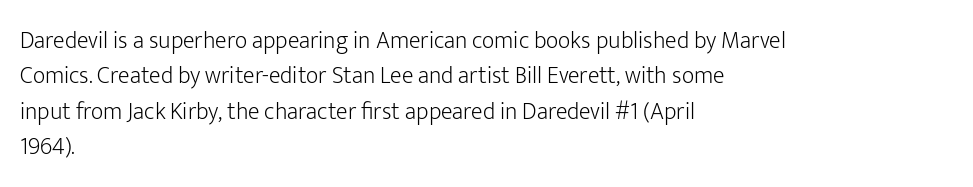
The image shows 24 px text type, upright; set left-aligned, normal line spacing (1.47x), normal letter spacing, not underlined.
